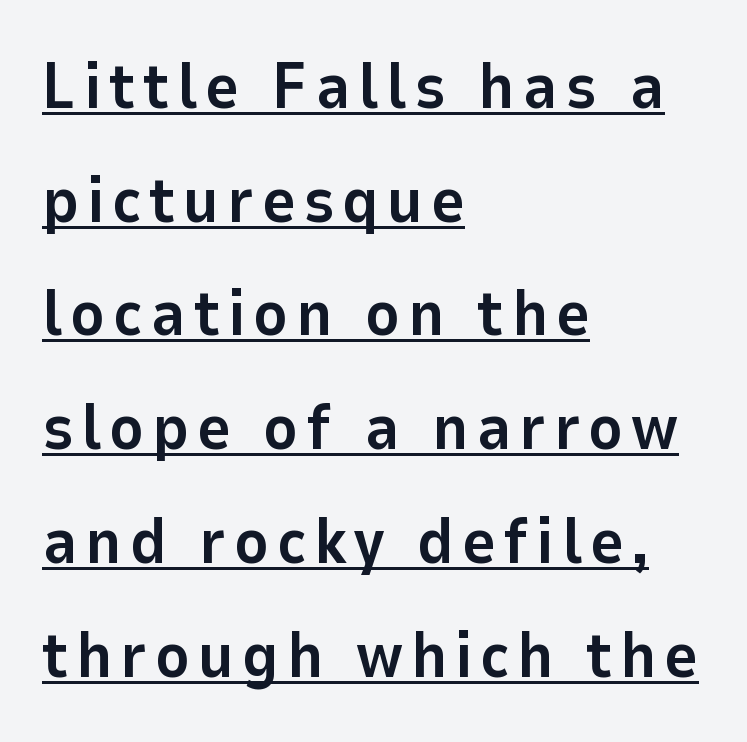
The face used here is proportionally spaced, like ordinary book or web type. The rendering shows plain stroke endings on the letterforms — a sans-serif design. The specimen includes a rule beneath the text block's lines. If you drew a ruler down the left edge, every line would touch it.
